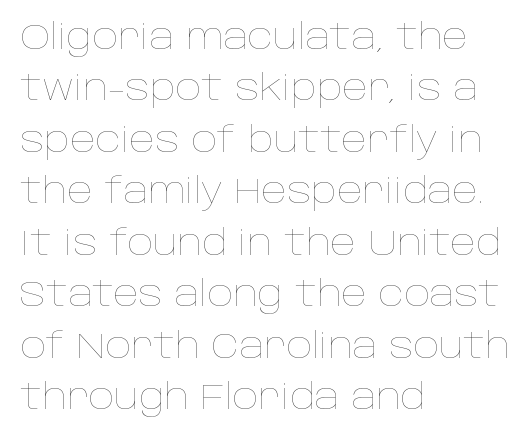
The image shows 36 px thin type, upright; set left-aligned, normal line spacing (1.43x), normal letter spacing, not underlined; low stroke contrast and a large x-height.
